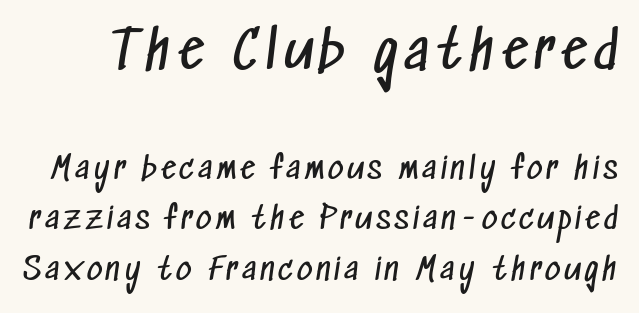
The image shows 52 px regular-weight, condensed sans-serif type; set normal line spacing (1.68x), not underlined; the first (top) block is 1.73x larger; low stroke contrast and a medium x-height.
